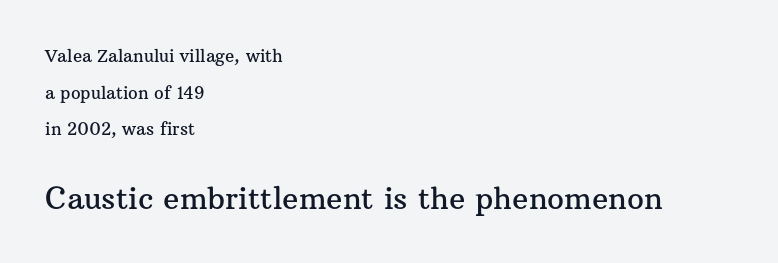
{"serif": "yes", "italic": "no", "width": "normal", "stroke_contrast": "medium", "x_height": "medium", "monospaced": "no", "underline": "no", "align": "left", "line_spacing": "loose", "line_spacing_ratio": 2.15, "letter_spacing": "normal", "letter_spacing_em": 0.0, "larger_block": "second", "size_ratio": 1.76, "glyph_px": 30}
